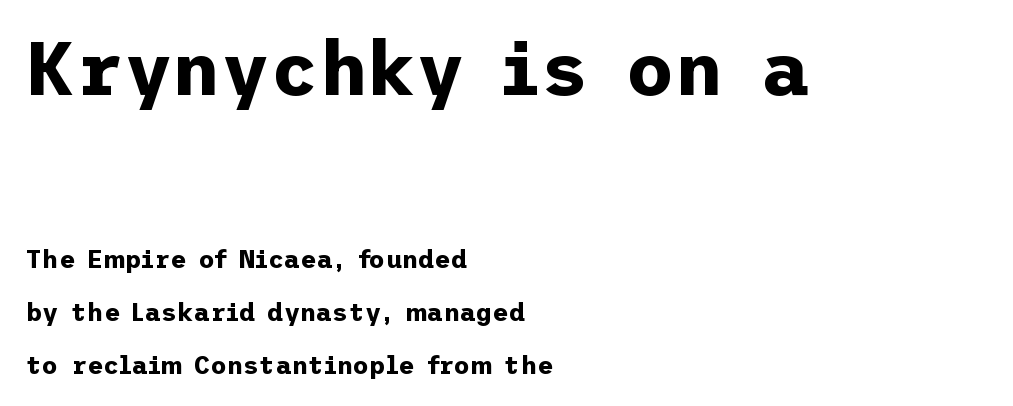
The image shows 75 px bold sans-serif type, upright; set left-aligned, loose line spacing (2.12x), normal letter spacing, not underlined; the first (top) block is 3.0x larger; low stroke contrast and a medium x-height.
